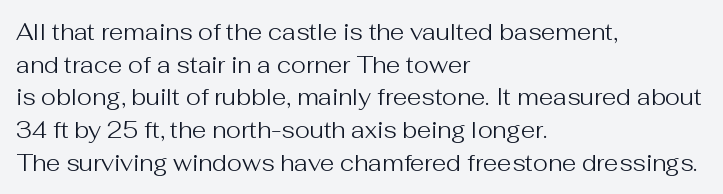
Q: Is the text bold? A: No.
Q: Is the text italic (slanted)? A: No, it is upright.
Q: Is the text underlined? A: No.
Q: How is the paragraph aligned? A: Left-aligned.
Q: Is the spacing between letters normal or unusually wide? A: Normal.
Q: Is the spacing between lines tight, normal or loose? A: Normal.
